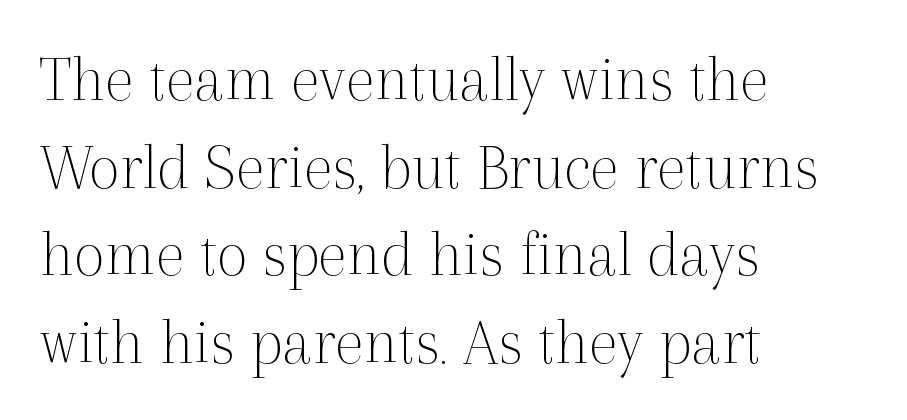
The image shows 68 px thin serif type, upright; set left-aligned, normal line spacing (1.29x), normal letter spacing, not underlined; a medium x-height.
